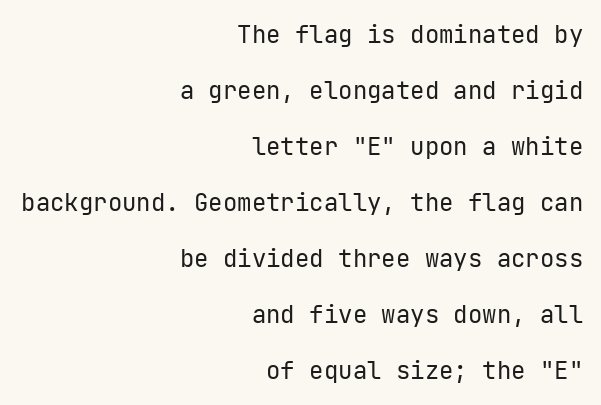
Q: Is the text bold? A: No.
Q: Is the text italic (slanted)? A: No, it is upright.
Q: Is the text underlined? A: No.
Q: How is the paragraph aligned? A: Right-aligned.
Q: Is the spacing between letters normal or unusually wide? A: Normal.
Q: Is the spacing between lines tight, normal or loose? A: Loose.
